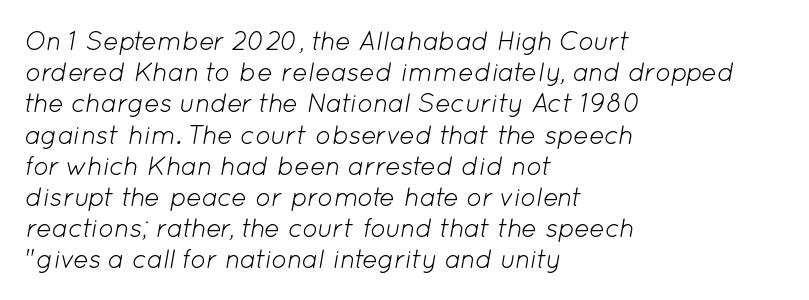
{"italic": "yes", "lean": "right", "slant_degrees": 12, "bold": "no", "underline": "no", "align": "left", "line_spacing_ratio": 1.2, "letter_spacing": "normal", "letter_spacing_em": 0.0, "glyph_px": 26}
